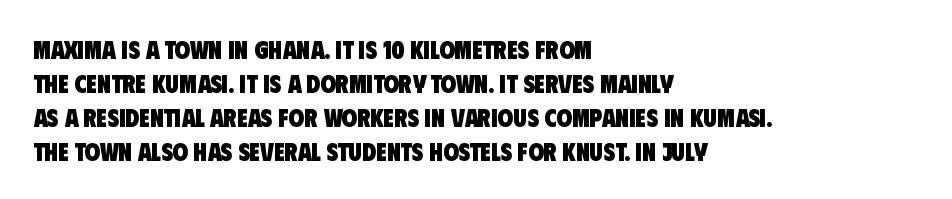
Q: Is the text bold? A: Yes.
Q: Is the text underlined? A: No.
Q: How is the paragraph aligned? A: Left-aligned.
Q: Is the spacing between letters normal or unusually wide? A: Normal.
Q: Is the spacing between lines tight, normal or loose? A: Normal.
